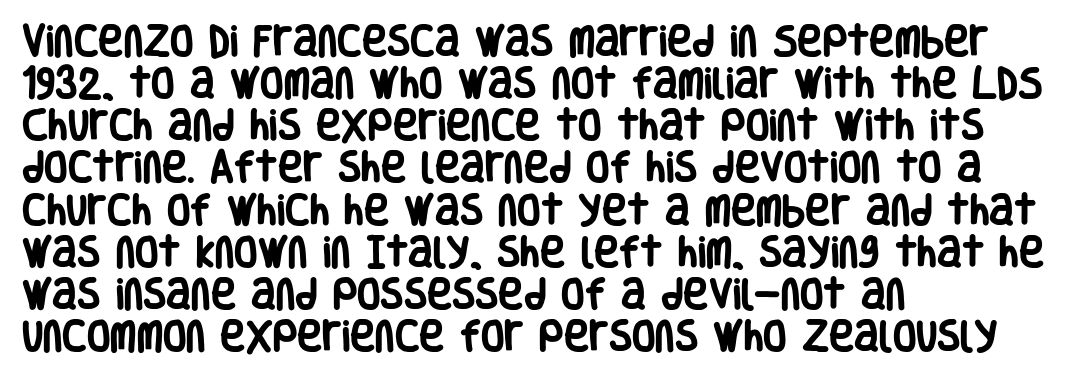
{"serif": "no", "italic": "no", "bold": "yes", "weight": "heavy", "width": "condensed", "stroke_contrast": "low", "x_height": "large", "monospaced": "no", "underline": "no", "align": "left", "line_spacing_ratio": 1.24, "letter_spacing": "normal", "letter_spacing_em": 0.0, "glyph_px": 34}
